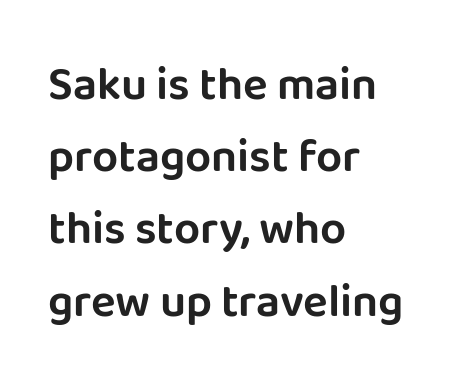
{"serif": "no", "italic": "no", "width": "normal", "stroke_contrast": "low", "x_height": "large", "monospaced": "no", "underline": "no", "align": "left", "line_spacing": "normal", "line_spacing_ratio": 1.57, "letter_spacing": "normal", "letter_spacing_em": 0.0, "glyph_px": 46}
